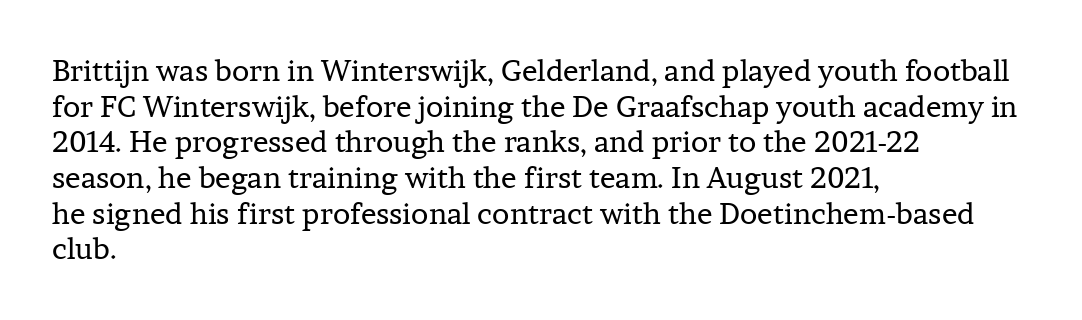
{"serif": "yes", "italic": "no", "bold": "no", "weight": "regular", "width": "normal", "stroke_contrast": "low", "x_height": "medium", "monospaced": "no", "underline": "no", "align": "left", "line_spacing_ratio": 1.23, "letter_spacing": "normal", "letter_spacing_em": 0.0, "glyph_px": 29}
